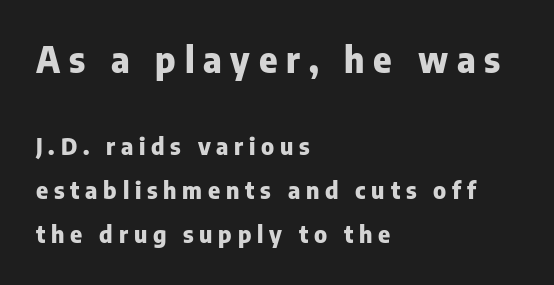
{"serif": "no", "italic": "no", "bold": "yes", "weight": "heavy", "width": "normal", "stroke_contrast": "low", "x_height": "medium", "monospaced": "no", "underline": "no", "align": "left", "line_spacing": "loose", "line_spacing_ratio": 1.91, "letter_spacing": "wide", "letter_spacing_em": 0.25, "larger_block": "first", "size_ratio": 1.52, "glyph_px": 35}
